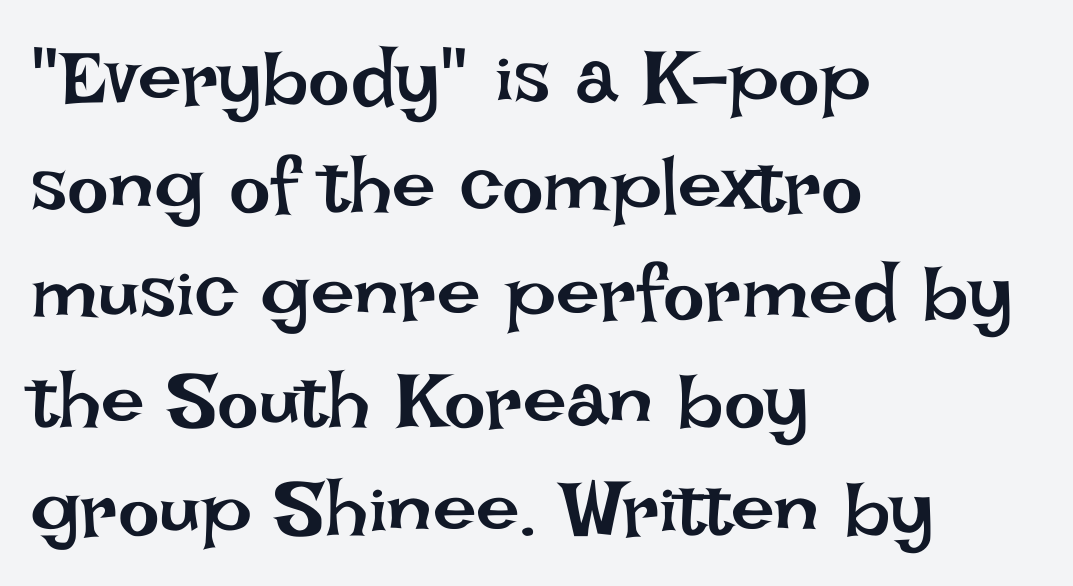
The image shows 78 px regular-weight type, upright; set left-aligned, normal line spacing (1.38x), normal letter spacing, not underlined; low stroke contrast and a large x-height.
